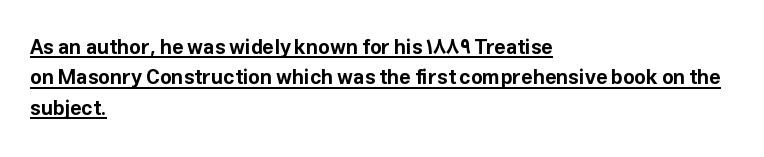
The image shows 20 px bold type, upright; set left-aligned, normal line spacing (1.52x), normal letter spacing, underlined.
